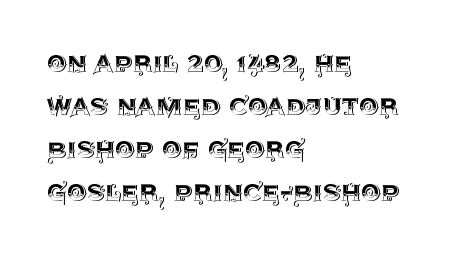
The face used here is proportionally spaced, like ordinary book or web type. Type without underlining. Compared with typical body copy, the letter spacing here is the same. It's the straight-up-and-down kind of type. Compared with typical paragraphs, the rows here are spaced about the same.
